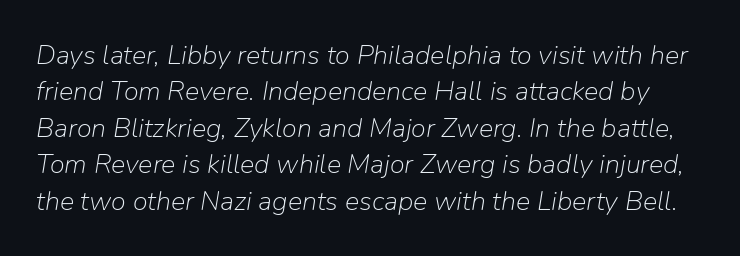
The image shows 27 px text type, italic (leaning right); set normal line spacing (1.35x), normal letter spacing, not underlined.
